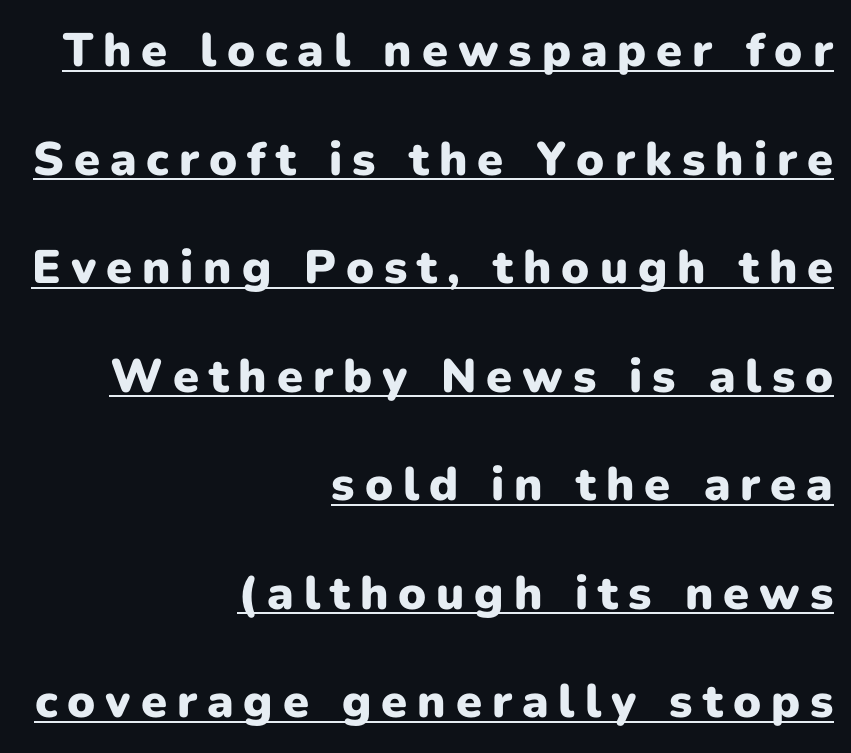
The passage shown is emphatically bold. Students, observe: this is what heavily led, spacious text looks like. In terms of letterform style, serifs are entirely absent. In terms of letterspacing, this is a distinctly airy, spread setting.
